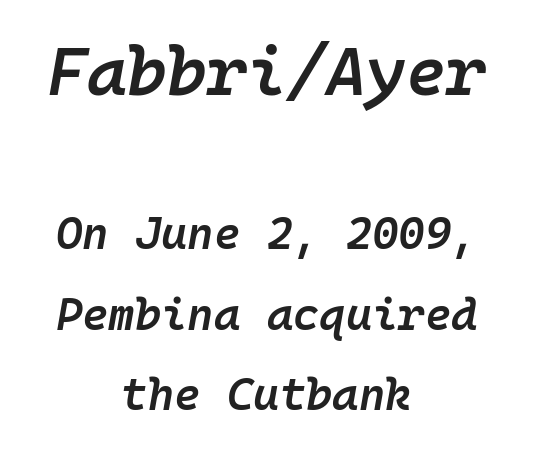
Descenders hang freely into open space. Observe the ordinary spacing: letters are neighbours, not strangers. The face used here is monospaced, like something from a code editor. The lines are quadded center. Heft: intermediate — a semibold.
